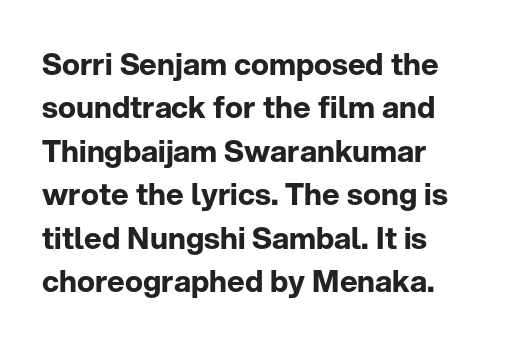
The image shows 30 px bold sans-serif type, upright; set normal line spacing (1.45x), normal letter spacing, not underlined; low stroke contrast and a medium x-height.
